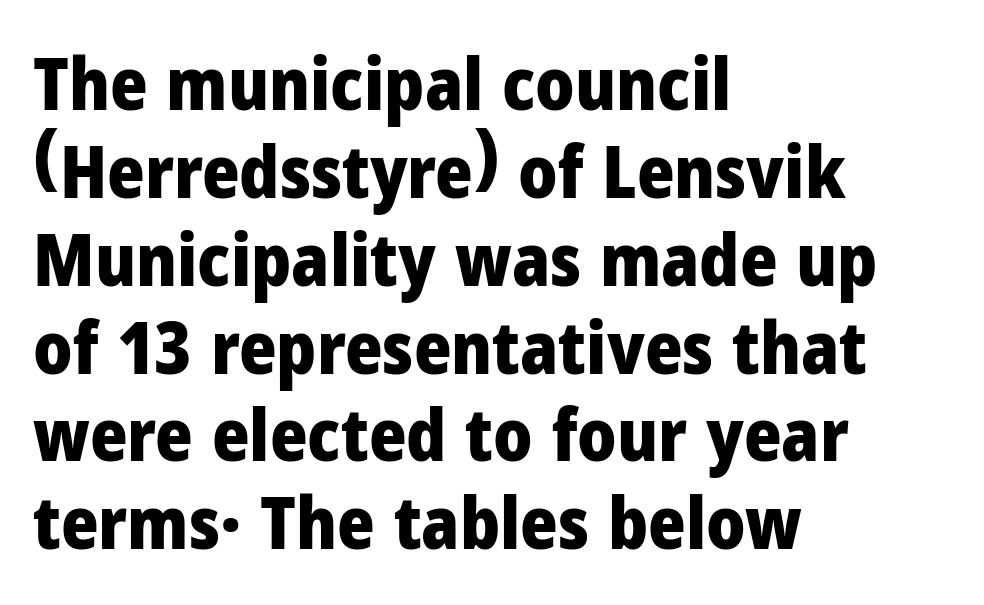
There is no visible air inserted between adjacent glyphs. These lines were composed using upright roman letters. The rendering uses natural spacing where letterforms have individual widths. The paragraph shown leans on its left margin.
